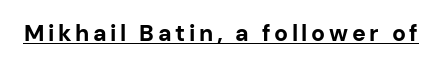
{"italic": "no", "bold": "yes", "underline": "yes", "glyph_px": 23}
